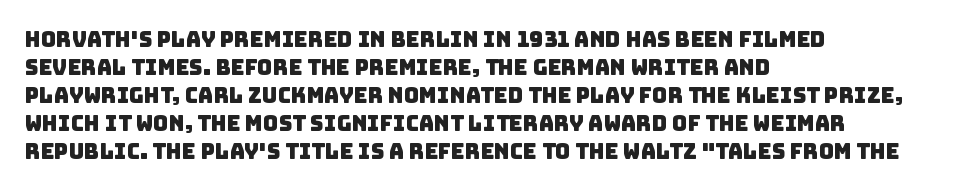
The rag falls on the right side of this text block. The baseline area is clear. Vertically, the passage feels balanced, rows spaced as you'd expect. Short note: letters normally spaced.
